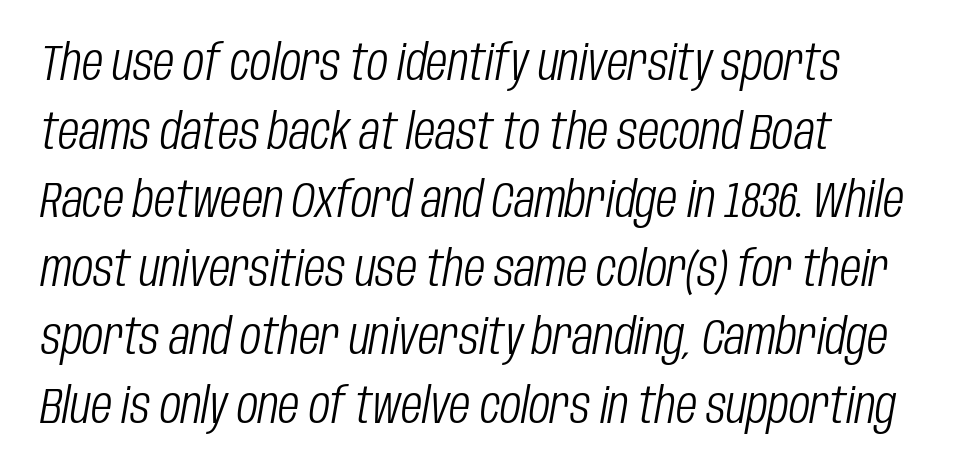
{"italic": "yes", "lean": "right", "slant_degrees": 10, "bold": "no", "weight": "light", "width": "condensed", "stroke_contrast": "low", "x_height": "large", "monospaced": "no", "underline": "no", "line_spacing": "normal", "line_spacing_ratio": 1.4, "letter_spacing": "normal", "letter_spacing_em": 0.0, "glyph_px": 49}
